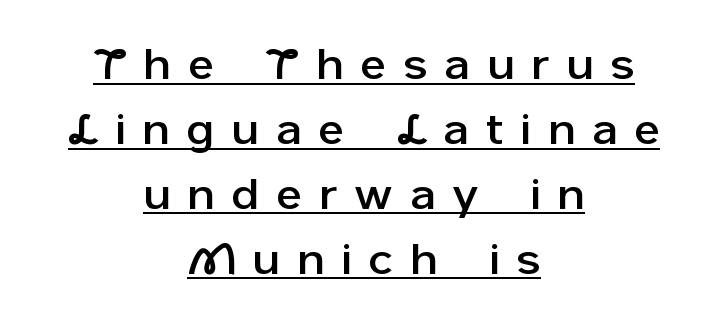
Q: Is the text italic (slanted)? A: No, it is upright.
Q: Is the typeface a serif or a sans-serif typeface? A: Sans-serif.
Q: Is the text underlined? A: Yes.
Q: How is the paragraph aligned? A: Centered.
Q: Is the spacing between letters normal or unusually wide? A: Unusually wide.
Q: Is the spacing between lines tight, normal or loose? A: Normal.
Q: Width (condensed, normal, or wide)? A: Normal.
Q: Stroke contrast? A: Low.
Q: x-height? A: Medium.
Q: Monospaced? A: No.
